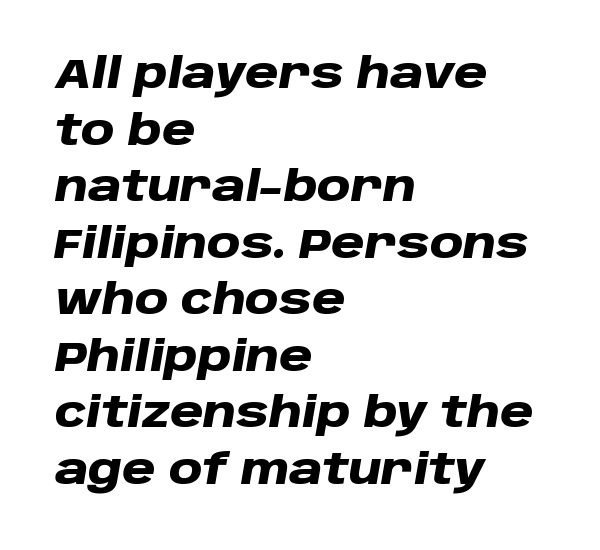
The image shows 41 px heavy, wide type, italic (leaning right); set left-aligned, normal line spacing (1.38x), normal letter spacing, not underlined; low stroke contrast and a large x-height.
